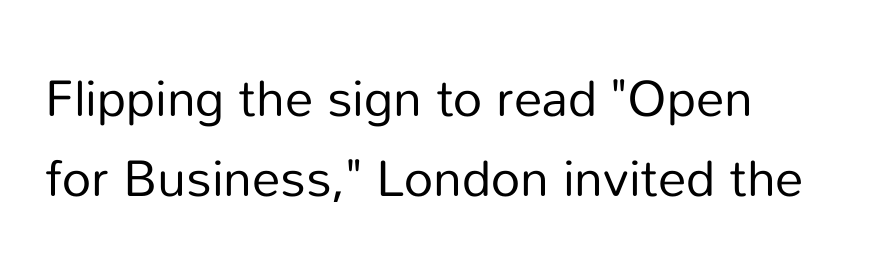
The type is set solid horizontally, with unmodified tracking. This is the regular roman posture of the typeface. Caption: multi-line text, flush left, ragged right. These lines are rendered in a variable-pitch font. This rendering features lettering with no underline.
